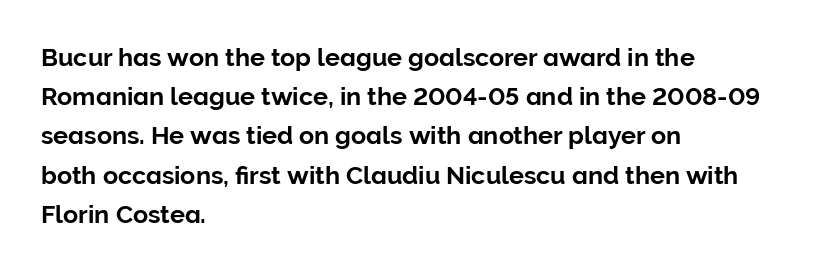
Q: Is the text italic (slanted)? A: No, it is upright.
Q: Is the text underlined? A: No.
Q: How is the paragraph aligned? A: Left-aligned.
Q: Is the spacing between letters normal or unusually wide? A: Normal.
Q: Is the spacing between lines tight, normal or loose? A: Normal.
